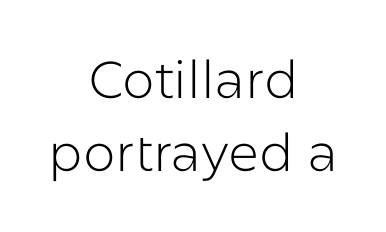
Posture: vertical. Think of a printed novel: that variable character pitch is what you see here. Leading: standard. The font family rendered here belongs to the sans-serif group. Neither beginnings nor endings align; midpoints do.
